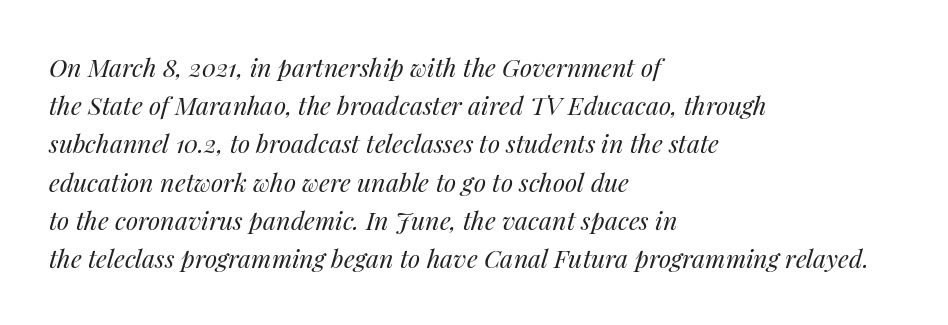
In terms of leading, this rendering sits right in the middle. Characters follow at the spacing the type designer built in. This rendering uses left alignment, leaving the right contour irregular. Underline: absent. No letter is thick-stroked: the sample isn't bold.
